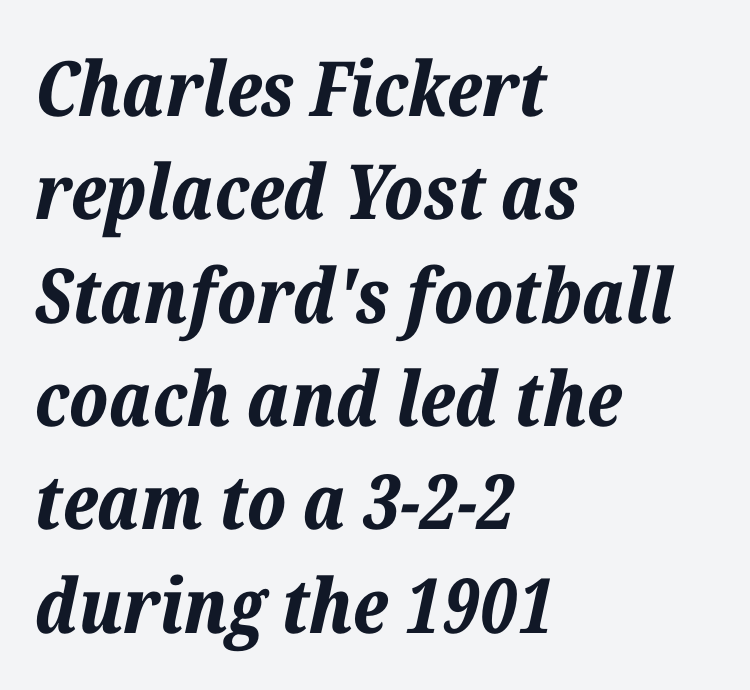
Q: Is the text bold? A: Yes.
Q: Is the text italic (slanted)? A: Yes, it leans right by about 12 degrees.
Q: Is the text underlined? A: No.
Q: How is the paragraph aligned? A: Left-aligned.
Q: Is the spacing between letters normal or unusually wide? A: Normal.
Q: Is the spacing between lines tight, normal or loose? A: Normal.
Q: Width (condensed, normal, or wide)? A: Normal.
Q: Stroke contrast? A: Low.
Q: x-height? A: Medium.
Q: Monospaced? A: No.
